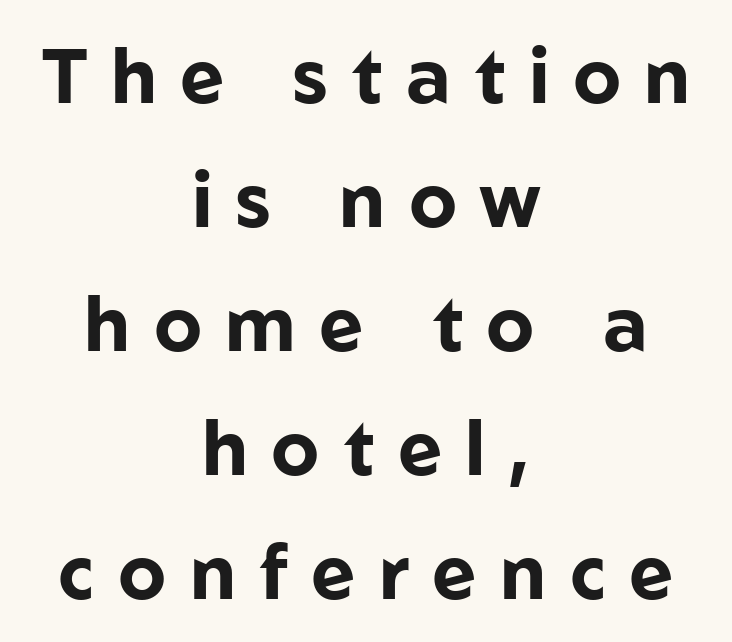
{"serif": "no", "italic": "no", "bold": "yes", "weight": "bold", "width": "normal", "stroke_contrast": "low", "x_height": "medium", "monospaced": "no", "underline": "no", "align": "center", "line_spacing": "normal", "line_spacing_ratio": 1.63, "letter_spacing": "wide", "letter_spacing_em": 0.31, "glyph_px": 76}
